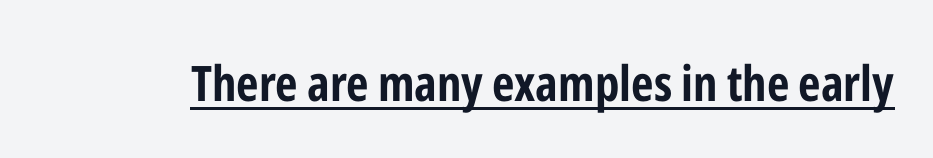
{"serif": "no", "italic": "no", "bold": "yes", "weight": "bold", "width": "condensed", "stroke_contrast": "low", "x_height": "medium", "monospaced": "no", "underline": "yes", "letter_spacing": "normal", "letter_spacing_em": 0.0, "glyph_px": 49}
